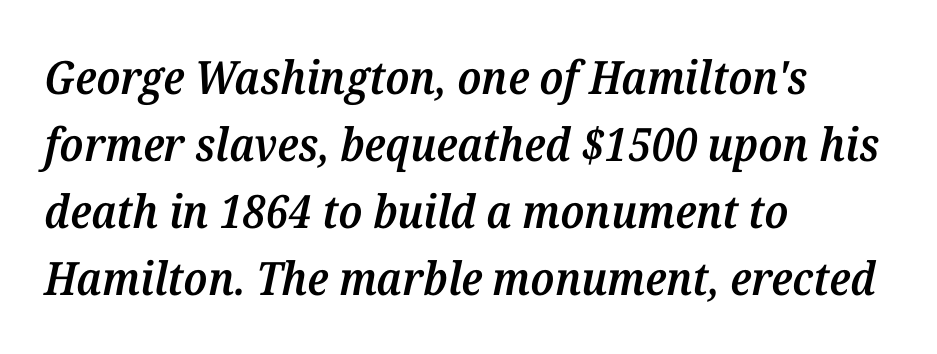
{"serif": "yes", "italic": "yes", "lean": "right", "slant_degrees": 12, "bold": "semi", "weight": "semibold", "width": "normal", "stroke_contrast": "medium", "x_height": "medium", "monospaced": "no", "underline": "no", "align": "left", "line_spacing": "normal", "line_spacing_ratio": 1.46, "letter_spacing": "normal", "letter_spacing_em": 0.0, "glyph_px": 46}
